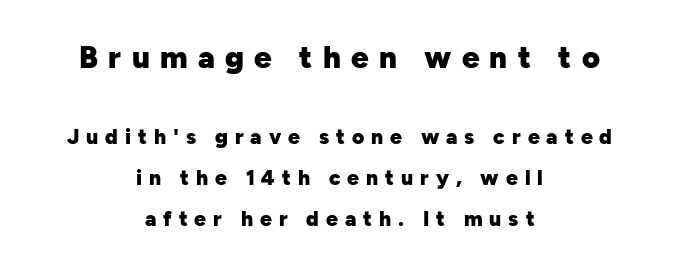
{"serif": "no", "italic": "no", "bold": "yes", "weight": "heavy", "width": "normal", "stroke_contrast": "low", "x_height": "medium", "monospaced": "no", "underline": "no", "align": "center", "line_spacing": "loose", "line_spacing_ratio": 1.96, "letter_spacing": "wide", "letter_spacing_em": 0.33, "larger_block": "first", "size_ratio": 1.48, "glyph_px": 31}
